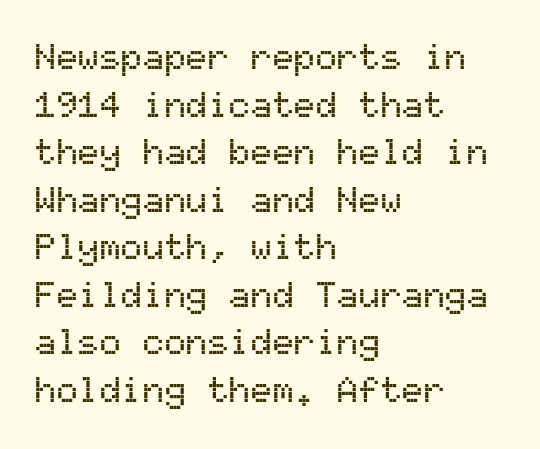
{"serif": "no", "italic": "no", "width": "normal", "stroke_contrast": "medium", "x_height": "medium", "monospaced": "yes", "underline": "no", "align": "left", "line_spacing": "normal", "line_spacing_ratio": 1.32, "letter_spacing": "normal", "letter_spacing_em": 0.0, "glyph_px": 36}
